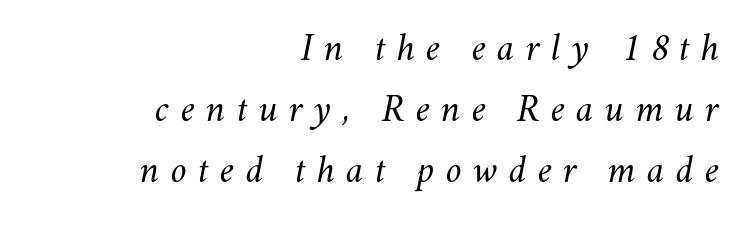
The image shows 40 px light type, italic (leaning right); set right-aligned, normal line spacing (1.53x), unusually wide letter spacing (+0.28 em), not underlined; medium stroke contrast and a small x-height.
